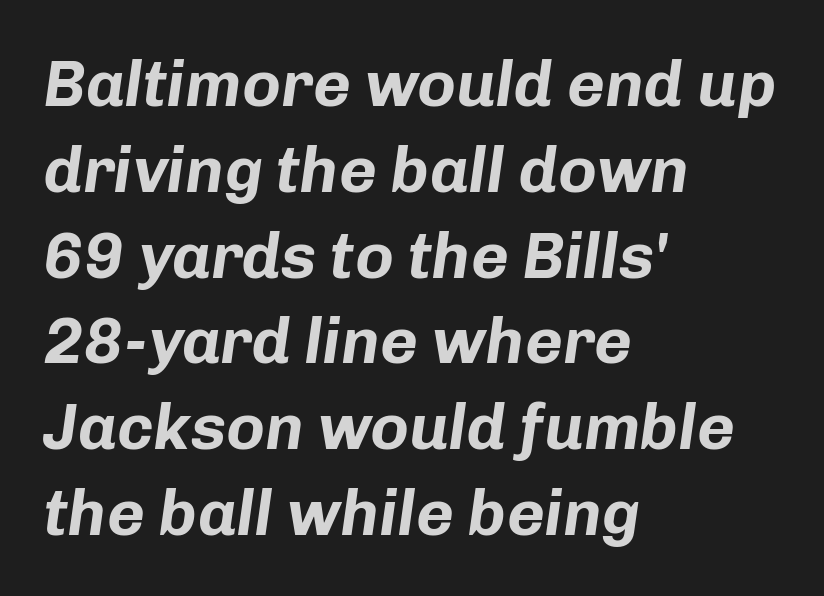
Varying glyph widths throughout — classic text-font behaviour. Has an underline been added? It has not. Observe the lean: these are italic letterforms. This sample keeps an unexceptional amount of space between lines.
